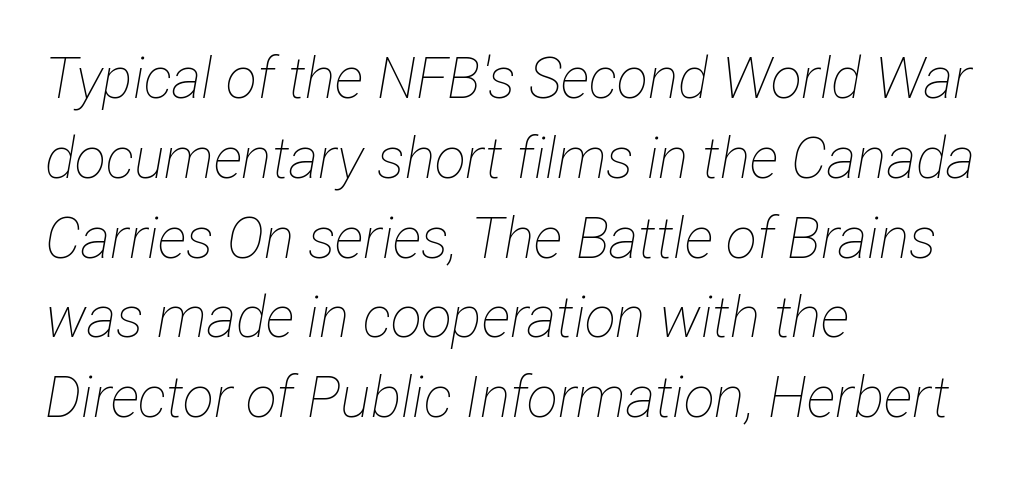
Inter-character spacing is left at the font's built-in metrics. Slant detected: the letters are inclined. Notice how the passage keeps a crisp vertical edge on the left only. These lines are rendered in a variable-pitch font.
